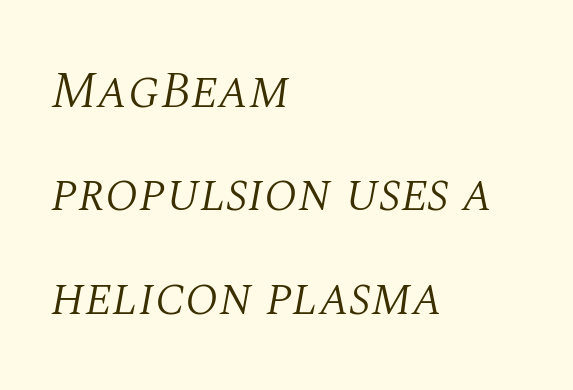
Q: Is the text bold? A: No.
Q: Is the text italic (slanted)? A: Yes, it leans right by about 10 degrees.
Q: Is the typeface a serif or a sans-serif typeface? A: Serif.
Q: Is the text underlined? A: No.
Q: How is the paragraph aligned? A: Left-aligned.
Q: Is the spacing between letters normal or unusually wide? A: Normal.
Q: Is the spacing between lines tight, normal or loose? A: Loose.
Q: Width (condensed, normal, or wide)? A: Normal.
Q: Stroke contrast? A: Medium.
Q: x-height? A: Large.
Q: Monospaced? A: No.
